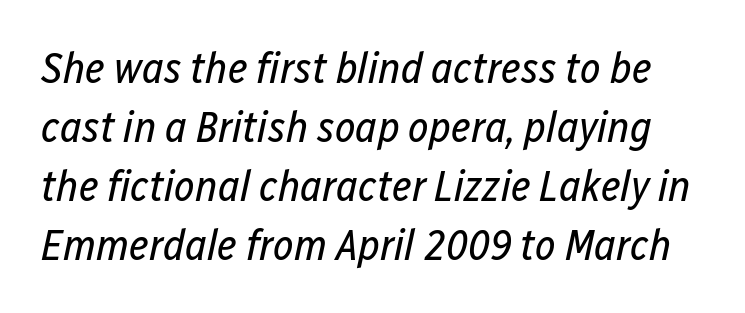
Q: Is the text bold? A: No.
Q: Is the text italic (slanted)? A: Yes, it leans right by about 12 degrees.
Q: Is the text underlined? A: No.
Q: Is the spacing between letters normal or unusually wide? A: Normal.
Q: Is the spacing between lines tight, normal or loose? A: Normal.
Q: Width (condensed, normal, or wide)? A: Condensed.
Q: Stroke contrast? A: Low.
Q: x-height? A: Medium.
Q: Monospaced? A: No.
